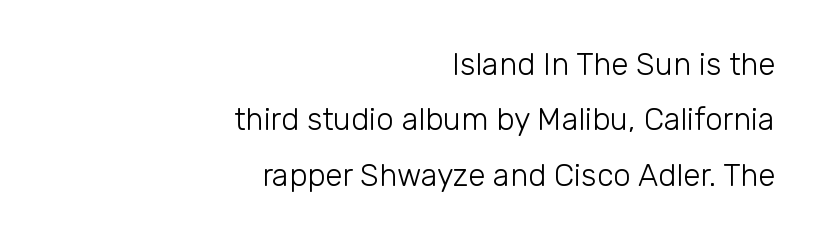
The tracking reads as untouched default to a designer's eye. The space beneath each line is pristine and unruled. Unbolded letterforms with no extra heft. The ragged edge is on the left, which tells us the setting is flush right. Ascenders rise straight up at ninety degrees. Grotesque or geometric, the face here clearly has no serifs.
